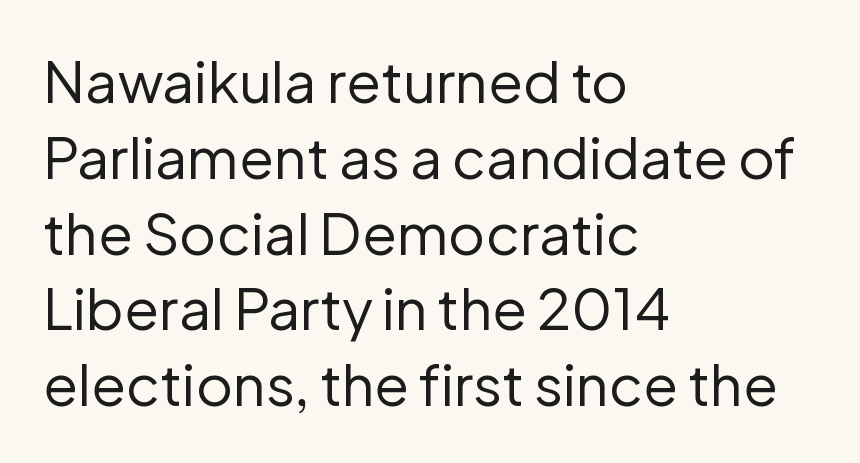
{"serif": "no", "italic": "no", "bold": "no", "weight": "regular", "width": "normal", "stroke_contrast": "low", "x_height": "medium", "monospaced": "no", "underline": "no", "align": "left", "line_spacing": "normal", "line_spacing_ratio": 1.33, "letter_spacing": "normal", "letter_spacing_em": 0.0, "glyph_px": 57}
